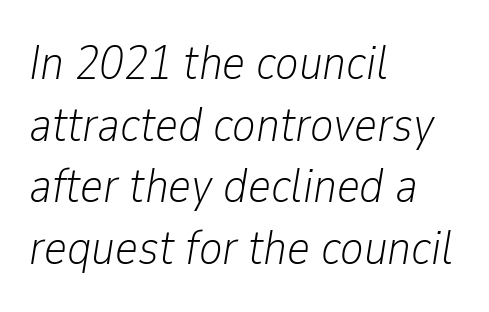
Q: Is the text bold? A: No.
Q: Is the text italic (slanted)? A: Yes, it leans right by about 9 degrees.
Q: Is the text underlined? A: No.
Q: How is the paragraph aligned? A: Left-aligned.
Q: Is the spacing between letters normal or unusually wide? A: Normal.
Q: Is the spacing between lines tight, normal or loose? A: Normal.
Q: Width (condensed, normal, or wide)? A: Condensed.
Q: Stroke contrast? A: Low.
Q: x-height? A: Medium.
Q: Monospaced? A: No.
